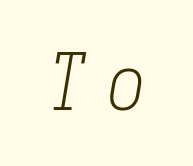
The image shows 79 px light, condensed serif type, italic (leaning right), monospaced; set unusually wide letter spacing (+0.26 em), not underlined; low stroke contrast and a medium x-height.
